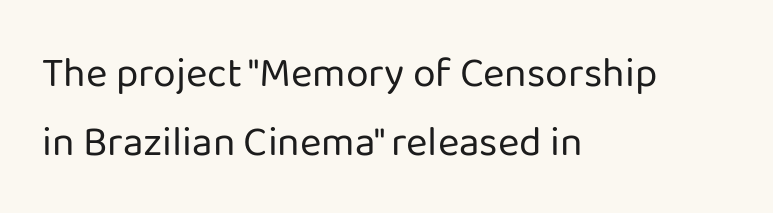
Descenders are the only things crossing below the line. This is not heavy type; no bold has been used. This is roman type, the default non-slanted kind. In terms of leading, this rendering sits right in the middle.
